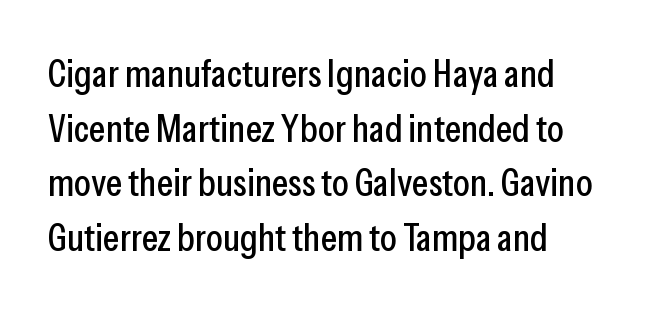
The image shows 39 px condensed sans-serif type, upright; set normal line spacing (1.4x), normal letter spacing, not underlined; low stroke contrast and a medium x-height.
